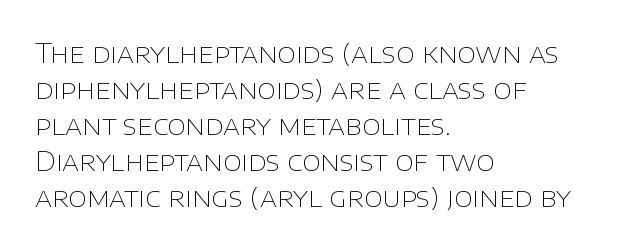
A clean baseline with only descenders dipping below it. The letters stand upright; this is a roman face. The letterforms sit shoulder to shoulder at normal distance. The compositor pushed each line to the left boundary.
